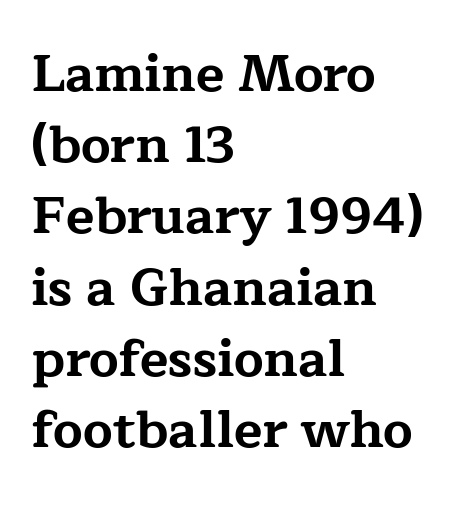
{"serif": "yes", "italic": "no", "bold": "yes", "weight": "bold", "width": "wide", "stroke_contrast": "low", "x_height": "medium", "monospaced": "no", "underline": "no", "align": "left", "line_spacing": "normal", "line_spacing_ratio": 1.37, "letter_spacing": "normal", "letter_spacing_em": 0.0, "glyph_px": 52}
